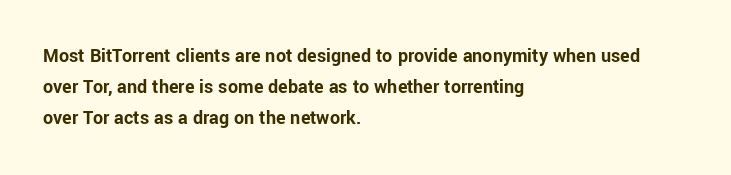
Q: Is the text bold? A: Yes.
Q: Is the text italic (slanted)? A: No, it is upright.
Q: Is the text underlined? A: No.
Q: How is the paragraph aligned? A: Left-aligned.
Q: Is the spacing between letters normal or unusually wide? A: Normal.
Q: Is the spacing between lines tight, normal or loose? A: Normal.
